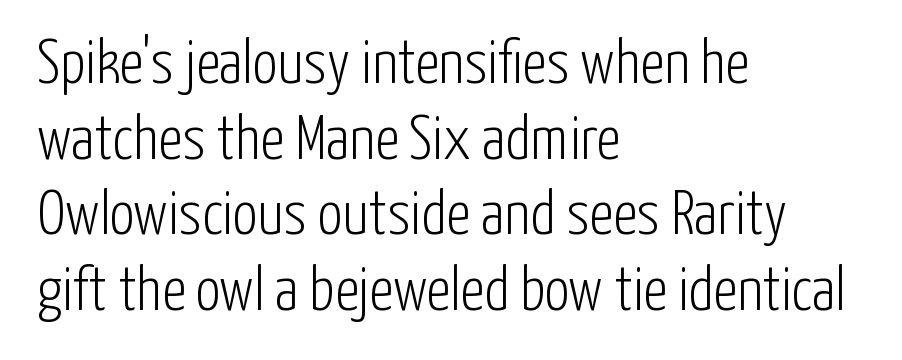
{"serif": "no", "italic": "no", "bold": "no", "weight": "light", "width": "condensed", "stroke_contrast": "low", "x_height": "medium", "monospaced": "no", "underline": "no", "align": "left", "line_spacing_ratio": 1.22, "letter_spacing": "normal", "letter_spacing_em": 0.0, "glyph_px": 62}
